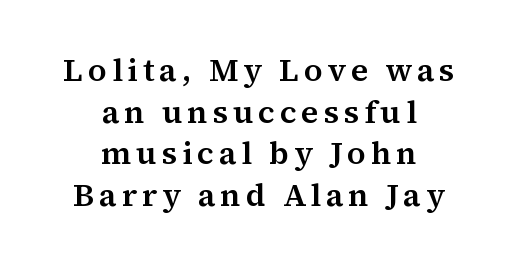
The image shows 32 px serif type, upright; set centered, normal line spacing (1.3x), not underlined; medium stroke contrast and a medium x-height.
